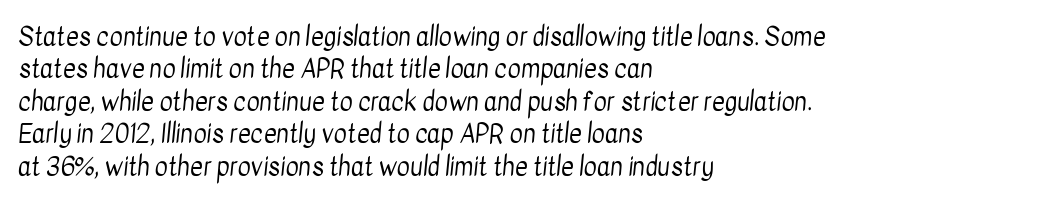
The typeface has the unassuming heft of standard copy or less. The passage shown stacks its lines at a standard gap. Anything drawn beneath the words? Only blank space. Students, note that the glyphs here touch the page at normal intervals. The paragraph shown leans on its left margin.
